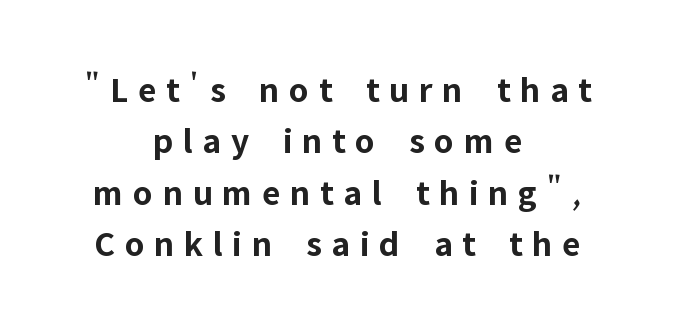
The image shows 37 px bold sans-serif type, upright; set centered, normal line spacing (1.39x), unusually wide letter spacing (+0.26 em), not underlined; low stroke contrast and a medium x-height.
